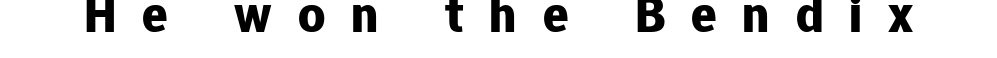
{"serif": "no", "italic": "no", "bold": "yes", "weight": "bold", "width": "normal", "stroke_contrast": "low", "x_height": "medium", "monospaced": "no", "underline": "no", "letter_spacing": "wide", "letter_spacing_em": 0.49, "glyph_px": 53}
